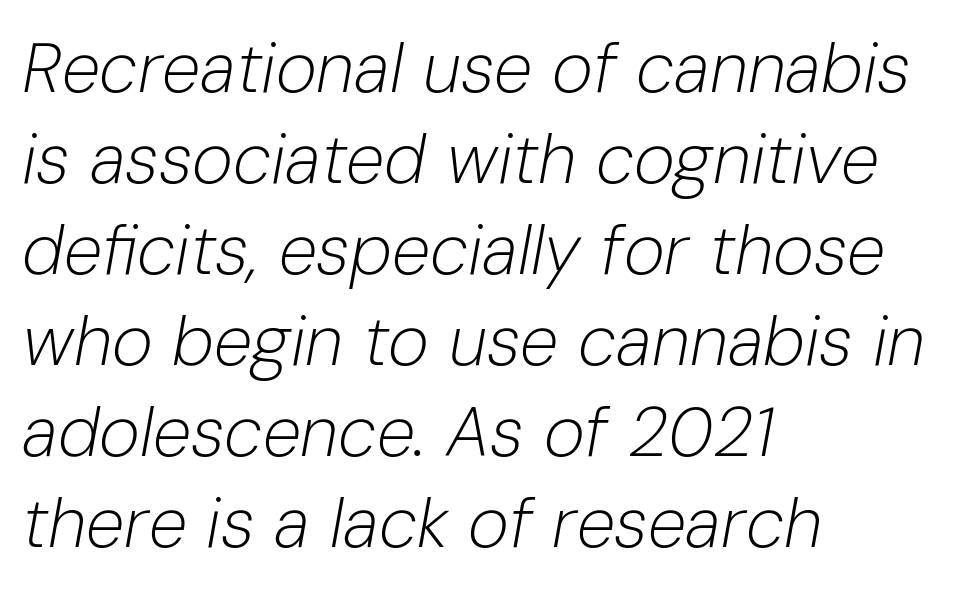
The image shows 70 px light type, italic (leaning right); set left-aligned, normal line spacing (1.3x), normal letter spacing, not underlined; low stroke contrast and a medium x-height.
